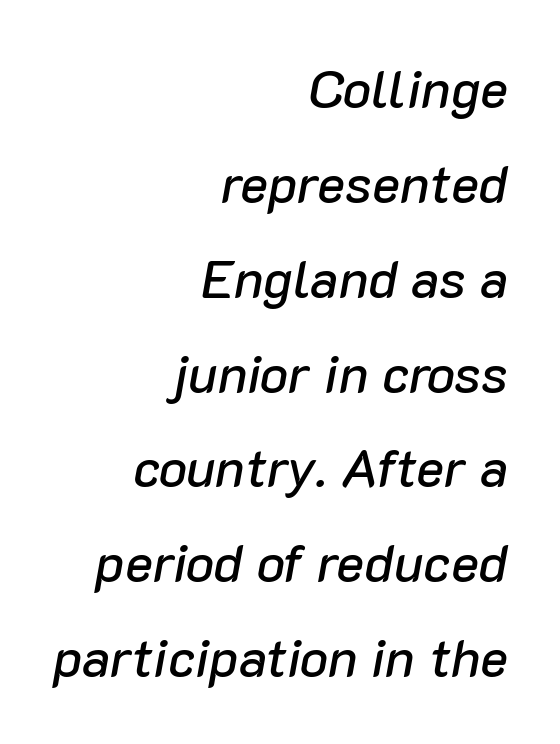
The image shows 53 px text type, italic (leaning right); set right-aligned, line spacing 1.79x, normal letter spacing, not underlined; low stroke contrast and a medium x-height.
